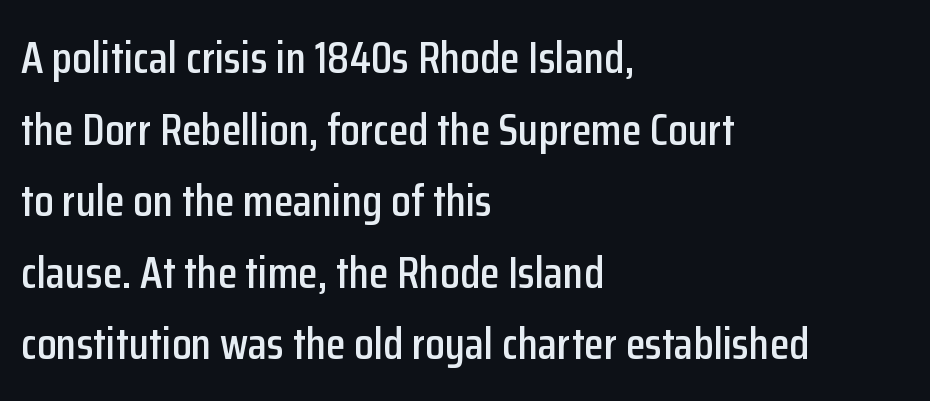
{"serif": "no", "italic": "no", "width": "condensed", "stroke_contrast": "low", "x_height": "medium", "monospaced": "no", "underline": "no", "align": "left", "line_spacing": "normal", "line_spacing_ratio": 1.59, "letter_spacing": "normal", "letter_spacing_em": 0.0, "glyph_px": 45}
